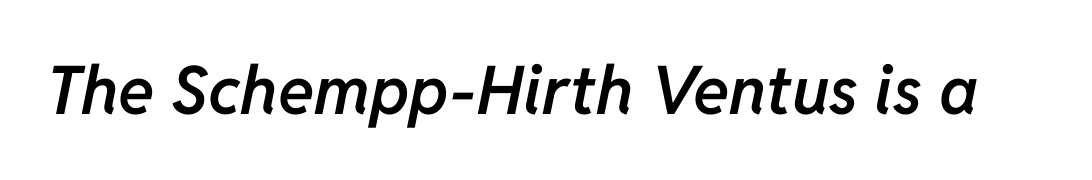
Q: Is the text bold? A: Semi-bold.
Q: Is the text italic (slanted)? A: Yes, it leans right by about 11 degrees.
Q: Is the text underlined? A: No.
Q: Is the spacing between letters normal or unusually wide? A: Normal.
Q: Width (condensed, normal, or wide)? A: Normal.
Q: Stroke contrast? A: Low.
Q: x-height? A: Medium.
Q: Monospaced? A: No.
